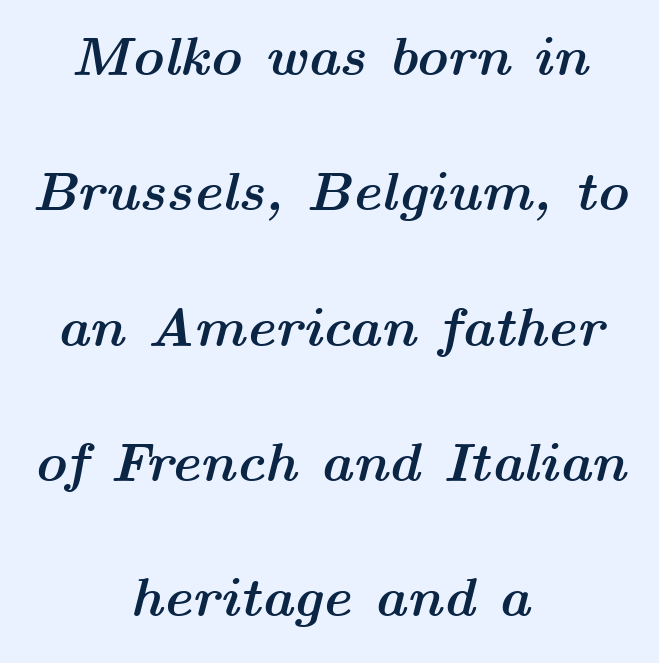
{"italic": "yes", "lean": "right", "slant_degrees": 14, "bold": "yes", "weight": "semibold", "width": "wide", "stroke_contrast": "medium", "x_height": "medium", "monospaced": "no", "underline": "no", "align": "center", "line_spacing": "loose", "line_spacing_ratio": 2.46, "letter_spacing": "normal", "letter_spacing_em": 0.0, "glyph_px": 55}
